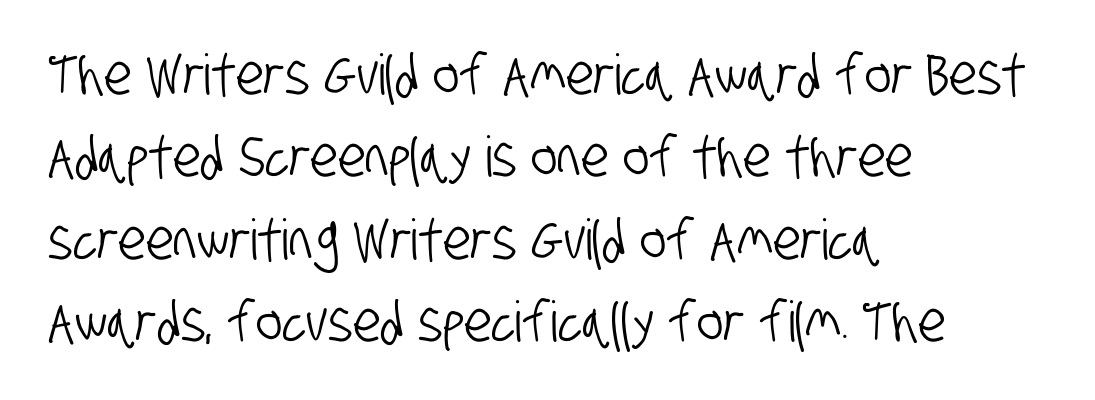
A typesetter would call this proportional, since set widths differ per character. The rendering shows plain stroke endings on the letterforms — a sans-serif design. Glance below the letters and you will spot only blank space. Notice how the passage keeps a crisp vertical edge on the left only. The type is set solid horizontally, with unmodified tracking.
